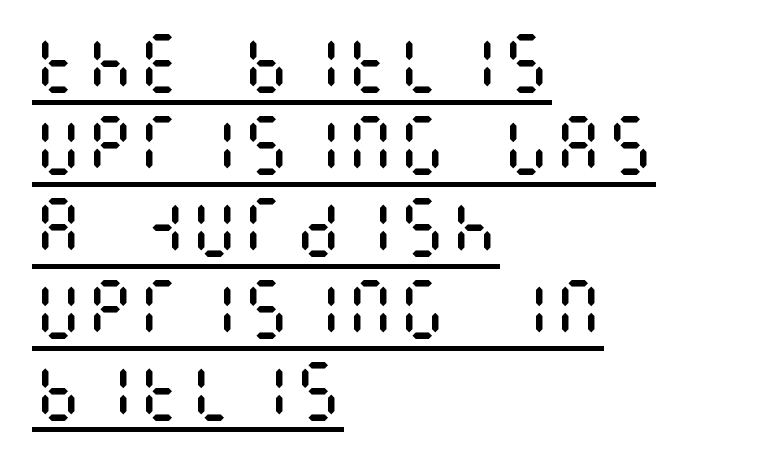
{"italic": "no", "bold": "no", "weight": "regular", "width": "condensed", "stroke_contrast": "medium", "x_height": "large", "underline": "yes", "align": "left", "line_spacing": "normal", "line_spacing_ratio": 1.26, "letter_spacing": "normal", "letter_spacing_em": 0.0, "glyph_px": 65}
